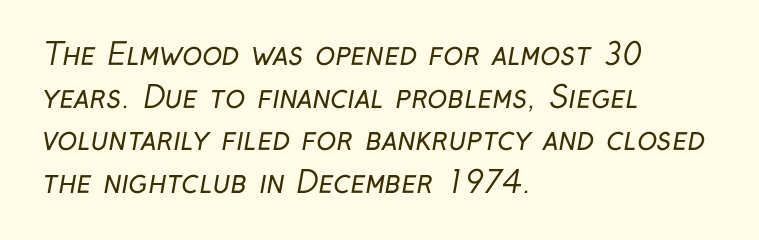
{"serif": "no", "bold": "no", "weight": "regular", "width": "condensed", "stroke_contrast": "low", "x_height": "medium", "monospaced": "no", "underline": "no", "align": "left", "line_spacing": "normal", "line_spacing_ratio": 1.42, "letter_spacing": "normal", "letter_spacing_em": 0.0, "glyph_px": 30}
